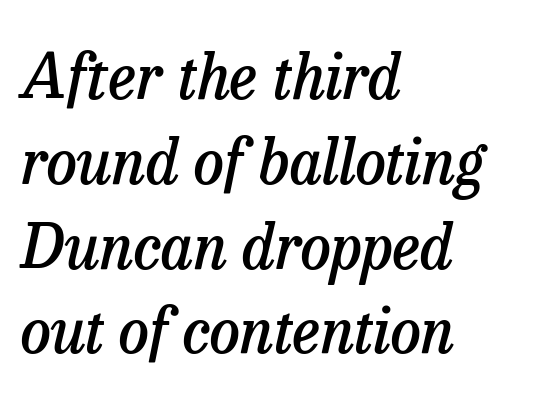
This sample uses a serif face. Note the varied advance widths — an 'i' is clearly narrower than an 'm'. Bare-footed words on every line. The letters are semibold — heavier than regular but short of a full bold. Short and long lines alike share a common starting point at left. Glyph-to-glyph distance matches everyday printed text.
